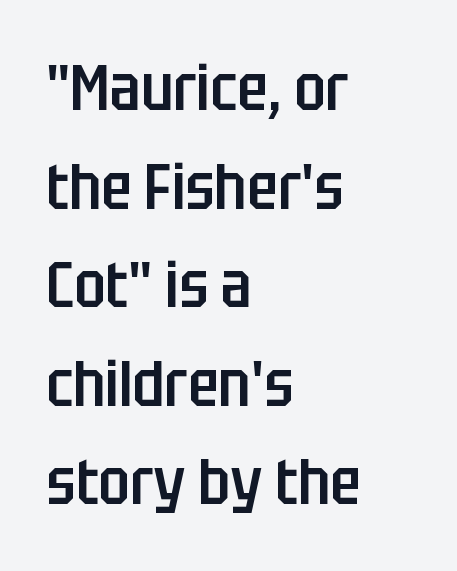
{"serif": "no", "italic": "no", "bold": "semi", "weight": "semibold", "width": "condensed", "stroke_contrast": "low", "x_height": "large", "monospaced": "no", "underline": "no", "align": "left", "line_spacing": "normal", "line_spacing_ratio": 1.54, "letter_spacing": "normal", "letter_spacing_em": 0.0, "glyph_px": 64}
